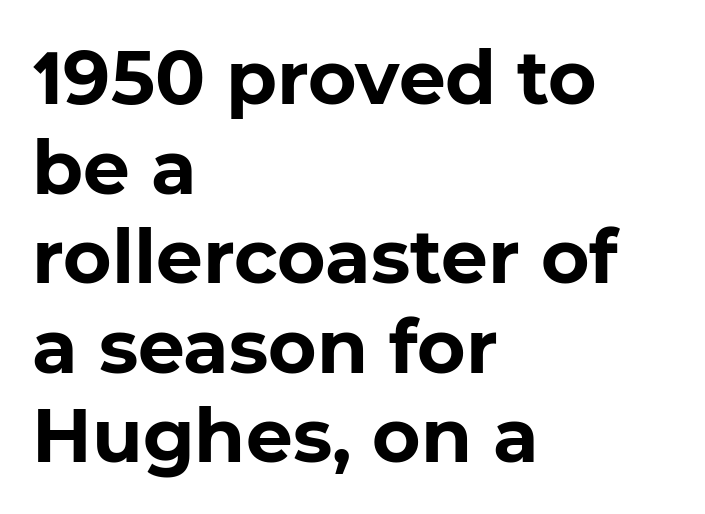
Varying glyph widths throughout — classic text-font behaviour. This sample is left-justified, so line endings fall wherever the words run out. Descenders are the only things crossing below the line. The rendering shows plain stroke endings on the letterforms — a sans-serif design. The font is running at its bold setting. You could call the tracking neutral — neither tight nor loose.
